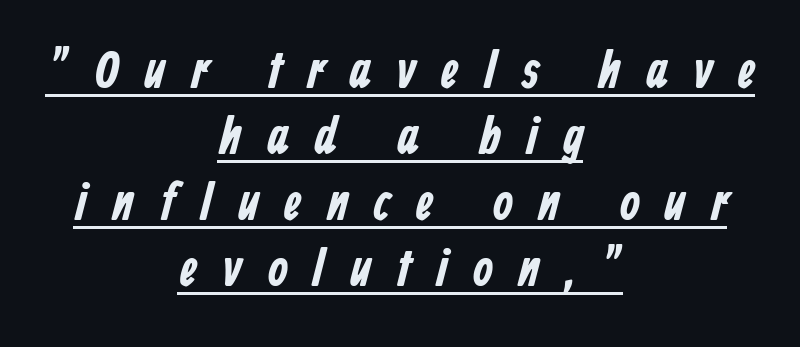
The image shows 52 px condensed sans-serif type; set centered, normal line spacing (1.27x), unusually wide letter spacing (+0.47 em), underlined; low stroke contrast and a medium x-height.
